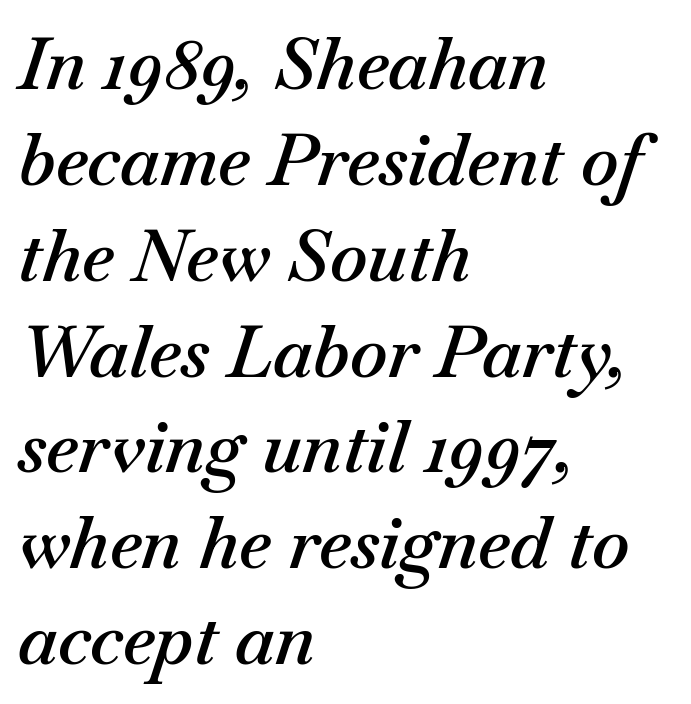
Q: Is the text bold? A: Semi-bold.
Q: Is the text italic (slanted)? A: Yes, it leans right by about 18 degrees.
Q: Is the text underlined? A: No.
Q: How is the paragraph aligned? A: Left-aligned.
Q: Is the spacing between letters normal or unusually wide? A: Normal.
Q: Is the spacing between lines tight, normal or loose? A: Normal.
Q: Width (condensed, normal, or wide)? A: Normal.
Q: Stroke contrast? A: Medium.
Q: x-height? A: Small.
Q: Monospaced? A: No.
